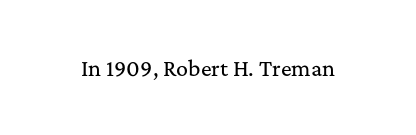
These lines keep a tight, regular rhythm from letter to letter. Unmarked baselines from the first word to the last. Italic: no, the glyphs are upright roman.
